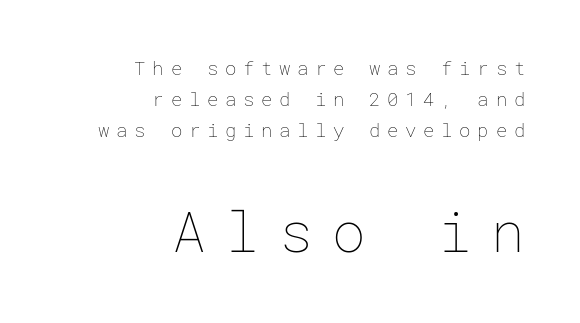
Q: Is the text bold? A: No.
Q: Is the text italic (slanted)? A: No, it is upright.
Q: Is the text underlined? A: No.
Q: How is the paragraph aligned? A: Right-aligned.
Q: Is the spacing between letters normal or unusually wide? A: Unusually wide.
Q: Is the spacing between lines tight, normal or loose? A: Normal.
Q: Which block of text is set in a larger size, the first (top) or the second (bottom)? A: The second (bottom) one.
Q: Width (condensed, normal, or wide)? A: Normal.
Q: Stroke contrast? A: Low.
Q: x-height? A: Medium.
